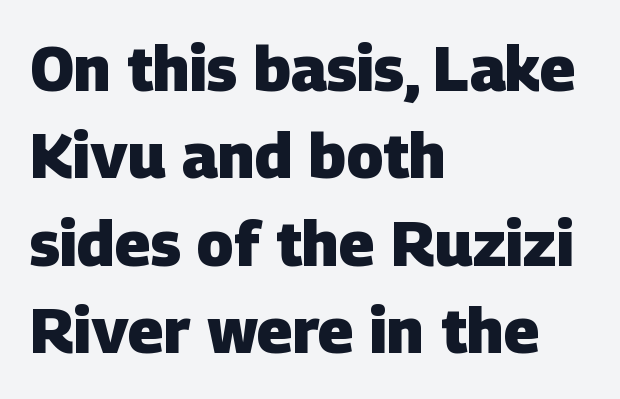
Each letter's strokes conclude bluntly, with no projecting serifs. Does the leading feel generous? No, just average. Students, note that the glyphs here touch the page at normal intervals. The passage shown is not underscored anywhere. These lines are set flush left with a ragged right edge.
